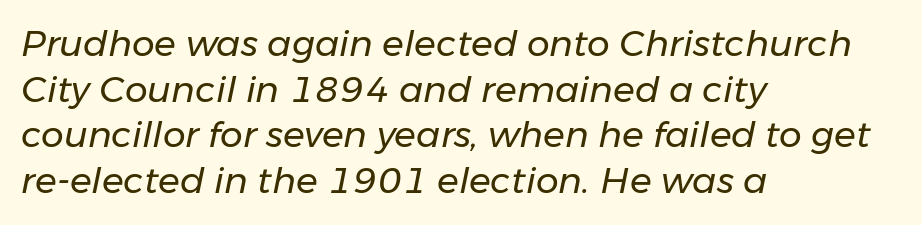
{"italic": "yes", "lean": "right", "slant_degrees": 11, "bold": "no", "weight": "regular", "width": "normal", "stroke_contrast": "low", "x_height": "medium", "monospaced": "no", "underline": "no", "align": "left", "line_spacing": "normal", "line_spacing_ratio": 1.27, "letter_spacing": "normal", "letter_spacing_em": 0.0, "glyph_px": 36}
